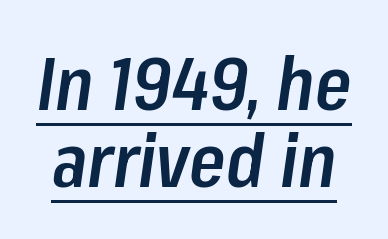
Q: Is the text bold? A: Semi-bold.
Q: Is the text italic (slanted)? A: Yes, it leans right by about 8 degrees.
Q: Is the text underlined? A: Yes.
Q: Is the spacing between letters normal or unusually wide? A: Normal.
Q: Is the spacing between lines tight, normal or loose? A: Tight.
Q: Width (condensed, normal, or wide)? A: Condensed.
Q: Stroke contrast? A: Low.
Q: x-height? A: Medium.
Q: Monospaced? A: No.
